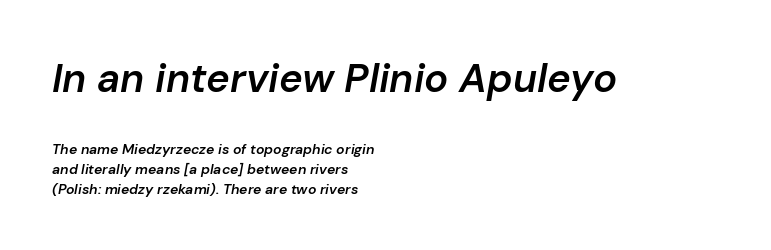
{"italic": "yes", "lean": "right", "slant_degrees": 10, "bold": "semi", "weight": "semibold", "width": "normal", "stroke_contrast": "low", "x_height": "medium", "monospaced": "no", "underline": "no", "align": "left", "line_spacing": "normal", "line_spacing_ratio": 1.41, "letter_spacing": "normal", "letter_spacing_em": 0.0, "larger_block": "first", "size_ratio": 2.86, "glyph_px": 40}
